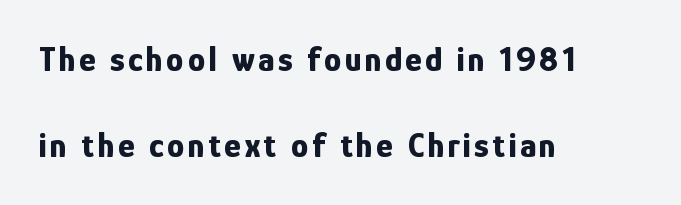
The sample has been set heavy, in full bold. The letters stand straight up with perfectly vertical stems. Left-aligned paragraph, ragged on the right. Each row of text sits above clean, open space. The letters advance in unequal steps, a hallmark of proportional type. The lines are spread far apart with generous leading.
